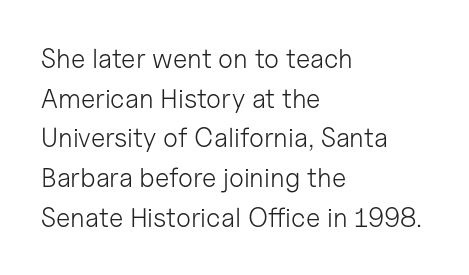
{"italic": "no", "bold": "no", "underline": "no", "align": "left", "line_spacing": "normal", "line_spacing_ratio": 1.47, "letter_spacing": "normal", "letter_spacing_em": 0.0, "glyph_px": 27}
